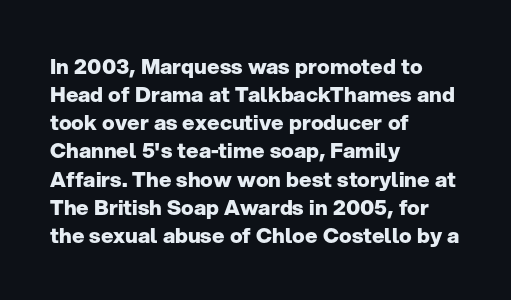
The image shows 21 px bold type, upright; set left-aligned, normal line spacing (1.34x), normal letter spacing, not underlined.
